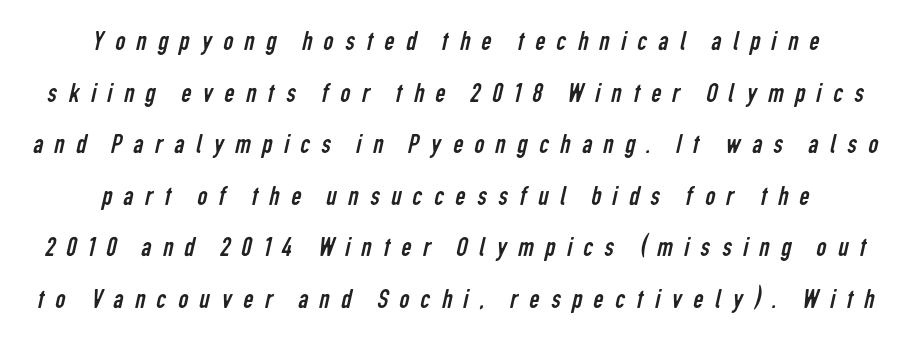
These lines are composed in type without serifs. The font sits on the lighter half of the weight spectrum, regular included. Just letters on the line, the space beneath them empty. Each letter keeps its own natural width here, so spacing adapts to shape. Look at the tracking — it's clearly loosened, letters drifting apart.
